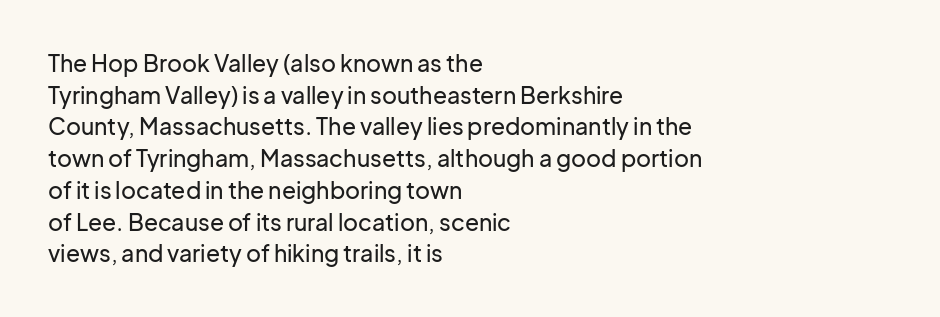
Q: Is the text italic (slanted)? A: No, it is upright.
Q: Is the text underlined? A: No.
Q: How is the paragraph aligned? A: Left-aligned.
Q: Is the spacing between letters normal or unusually wide? A: Normal.
Q: Is the spacing between lines tight, normal or loose? A: Normal.
